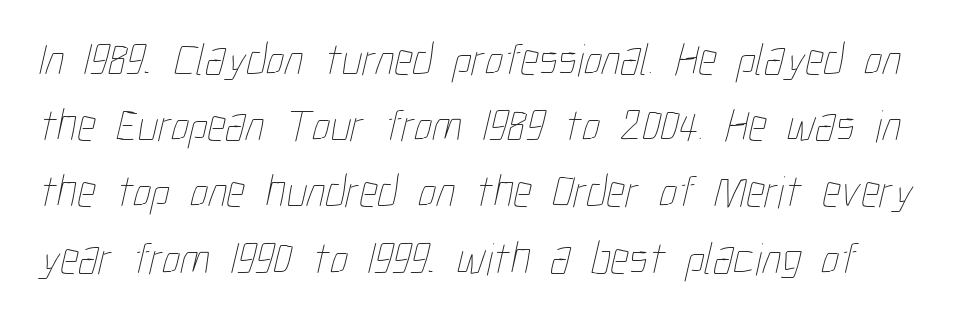
The image shows 46 px thin, condensed type; set normal line spacing (1.44x), normal letter spacing, not underlined; low stroke contrast and a medium x-height.
